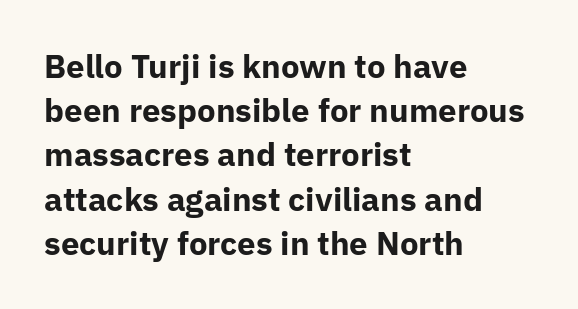
Q: Is the text bold? A: Yes.
Q: Is the text italic (slanted)? A: No, it is upright.
Q: Is the typeface a serif or a sans-serif typeface? A: Sans-serif.
Q: Is the text underlined? A: No.
Q: How is the paragraph aligned? A: Left-aligned.
Q: Is the spacing between letters normal or unusually wide? A: Normal.
Q: Is the spacing between lines tight, normal or loose? A: Normal.
Q: Width (condensed, normal, or wide)? A: Normal.
Q: Stroke contrast? A: Low.
Q: x-height? A: Medium.
Q: Monospaced? A: No.
